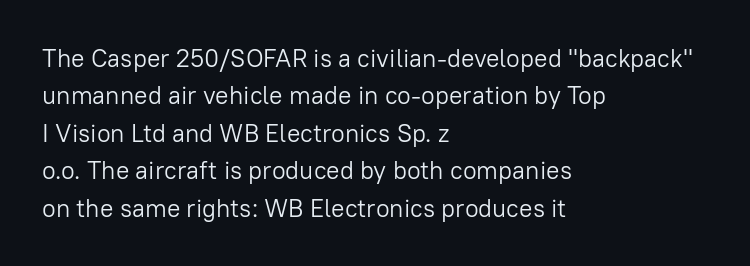
In CSS terms this would be text-align: left. Descenders are the only things crossing below the line. One glance says typical: line gaps are just what's usual. This is the regular roman posture of the typeface.
